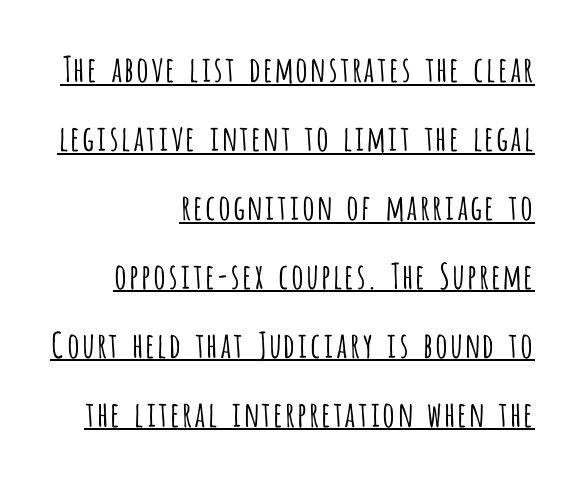
Q: Is the text bold? A: No.
Q: Is the text italic (slanted)? A: No, it is upright.
Q: Is the typeface a serif or a sans-serif typeface? A: Sans-serif.
Q: Is the text underlined? A: Yes.
Q: How is the paragraph aligned? A: Right-aligned.
Q: Is the spacing between letters normal or unusually wide? A: Normal.
Q: Is the spacing between lines tight, normal or loose? A: Loose.
Q: Width (condensed, normal, or wide)? A: Condensed.
Q: Stroke contrast? A: Low.
Q: x-height? A: Large.
Q: Monospaced? A: No.
